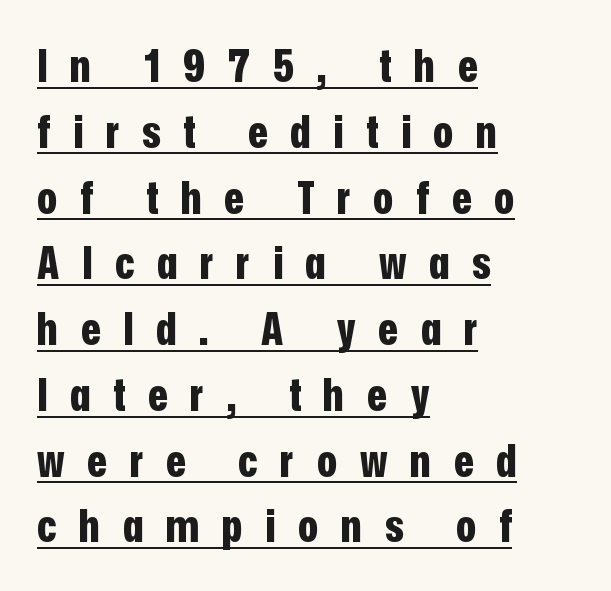
The image shows 46 px bold, condensed sans-serif type, upright; set left-aligned, normal line spacing (1.43x), unusually wide letter spacing (+0.49 em), underlined; low stroke contrast and a medium x-height.
